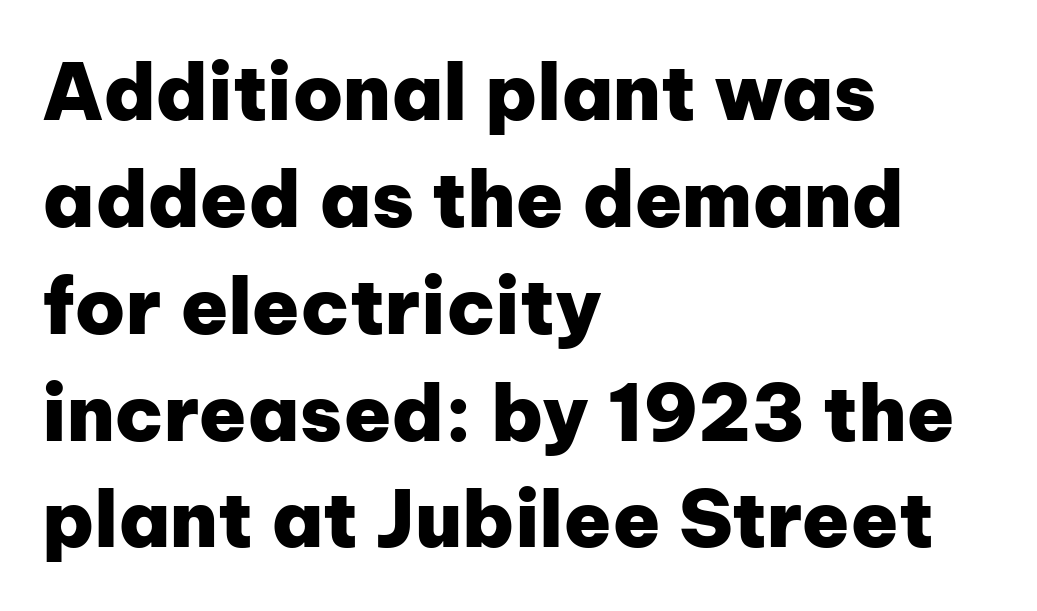
The image shows 78 px heavy sans-serif type, upright; set left-aligned, normal line spacing (1.37x), normal letter spacing, not underlined; low stroke contrast and a medium x-height.
